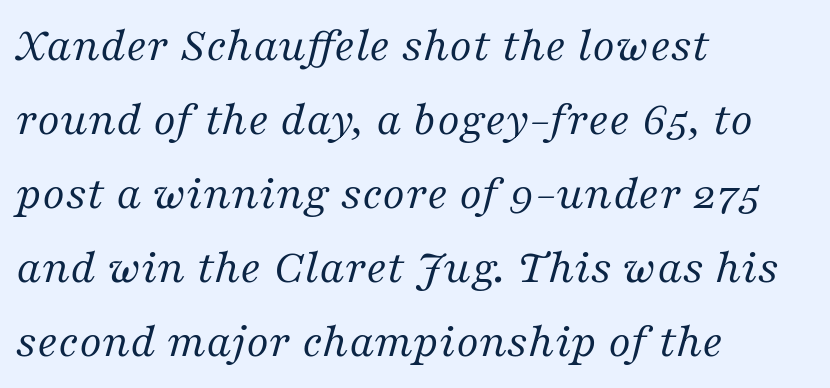
The image shows 49 px regular-weight serif type, italic (leaning right); set left-aligned, normal line spacing (1.51x), normal letter spacing, not underlined; medium stroke contrast and a medium x-height.
